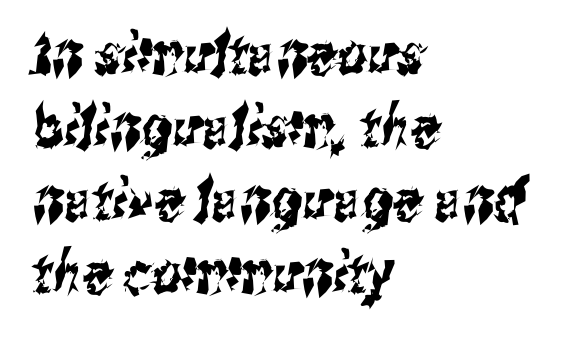
The image shows 58 px condensed sans-serif type; set left-aligned, normal line spacing (1.26x), normal letter spacing, not underlined; medium stroke contrast and a medium x-height.
